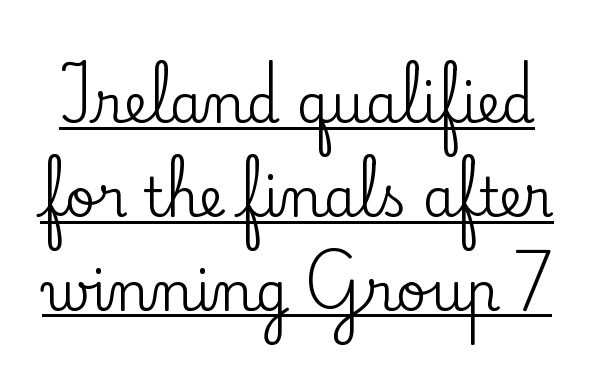
Do the letters lean? They stand straight. A typesetter would label this face a serif. Character widths vary here, with narrow letters taking less room than wide ones. Look at the tracking — it's just the regular setting, nothing added. Check the space under the baseline: a stroke is drawn there.
